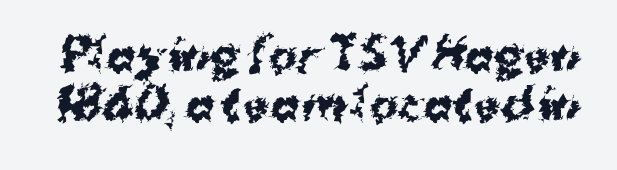
Weight check: bold — yes, fully. Whoever set this chose condensed vertical rhythm over breathing room. Glyph-to-glyph distance matches everyday printed text. The characters display no serif detailing; their extremities are plain. The letters advance in unequal steps, a hallmark of proportional type.
